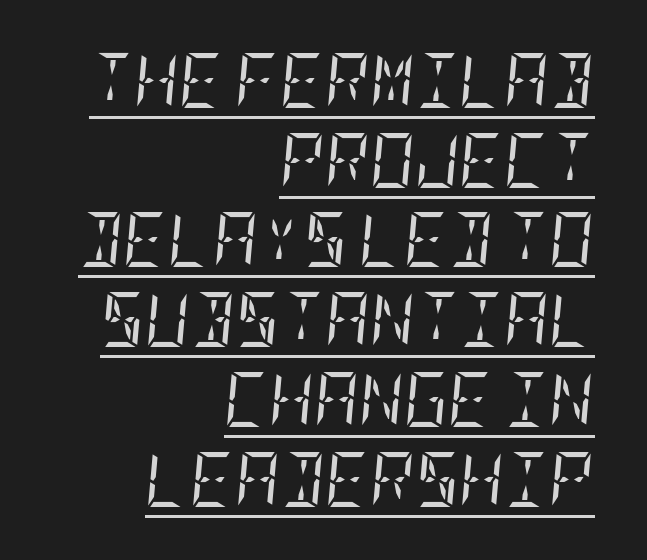
Q: Is the text bold? A: No.
Q: Is the text italic (slanted)? A: Yes, it leans right by about 5 degrees.
Q: Is the typeface a serif or a sans-serif typeface? A: Serif.
Q: Is the text underlined? A: Yes.
Q: How is the paragraph aligned? A: Right-aligned.
Q: Is the spacing between letters normal or unusually wide? A: Normal.
Q: Is the spacing between lines tight, normal or loose? A: Normal.
Q: Width (condensed, normal, or wide)? A: Condensed.
Q: Stroke contrast? A: Low.
Q: x-height? A: Large.
